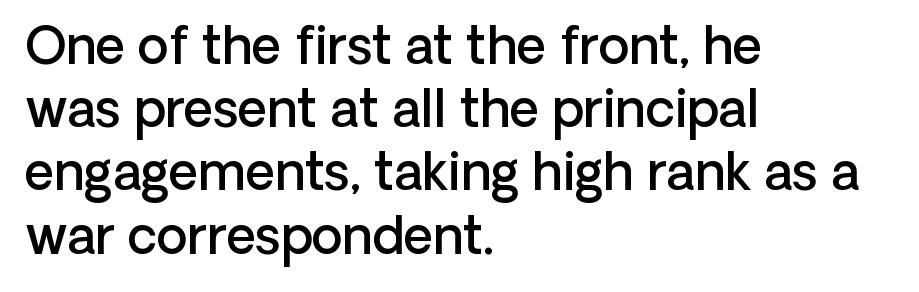
{"serif": "no", "italic": "no", "bold": "semi", "weight": "semibold", "width": "normal", "stroke_contrast": "low", "x_height": "medium", "monospaced": "no", "underline": "no", "align": "left", "line_spacing_ratio": 1.24, "letter_spacing": "normal", "letter_spacing_em": 0.0, "glyph_px": 51}
